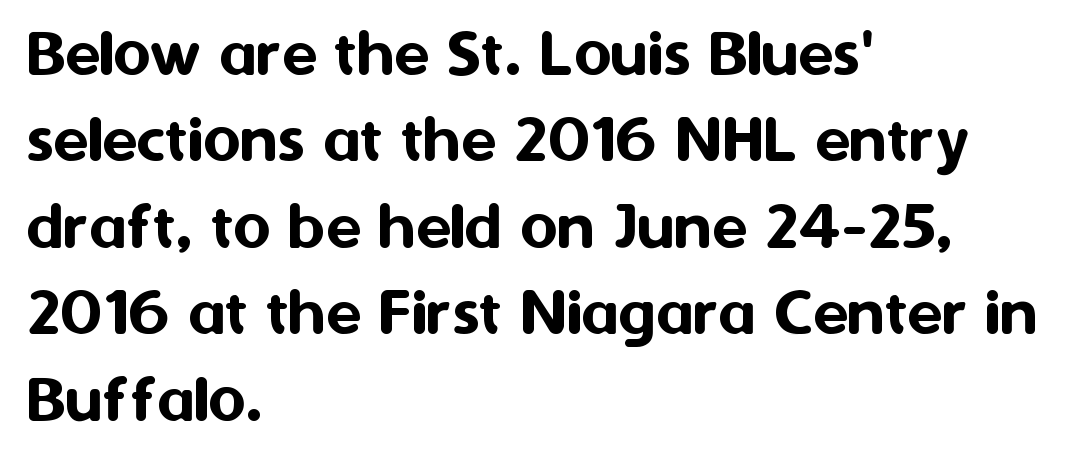
{"serif": "no", "italic": "no", "width": "normal", "stroke_contrast": "medium", "x_height": "medium", "monospaced": "no", "underline": "no", "align": "left", "line_spacing_ratio": 1.2, "letter_spacing": "normal", "letter_spacing_em": 0.0, "glyph_px": 72}
